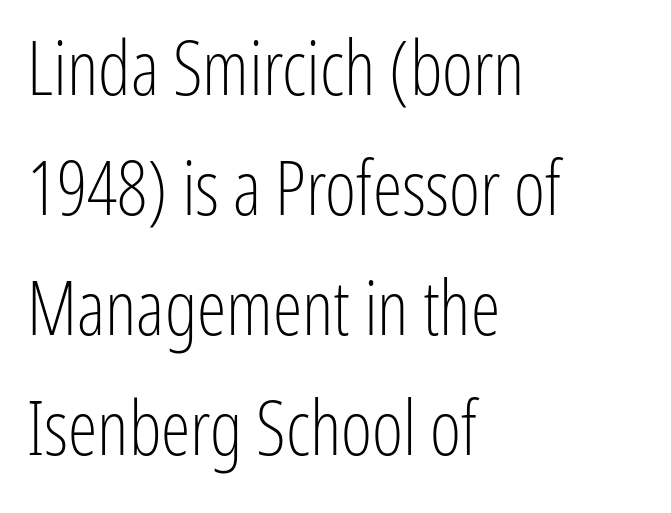
The image shows 75 px light, condensed sans-serif type, upright; set left-aligned, normal line spacing (1.6x), normal letter spacing, not underlined; low stroke contrast and a medium x-height.
